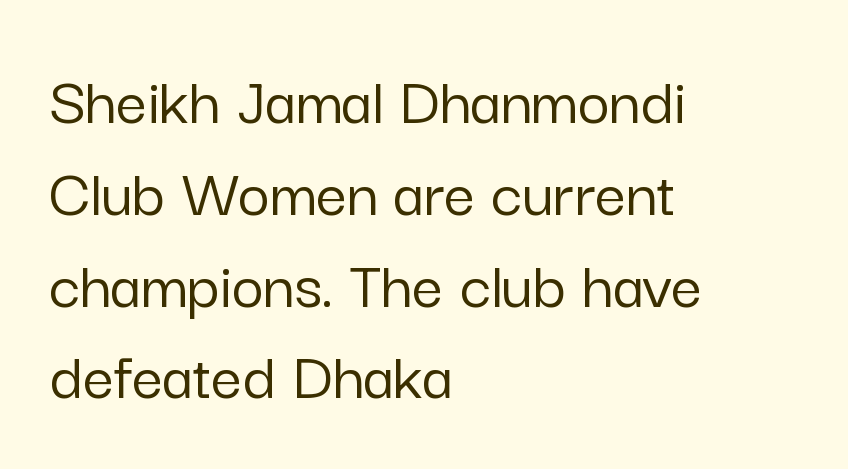
The image shows 69 px sans-serif type, upright; set left-aligned, normal line spacing (1.33x), normal letter spacing, not underlined; low stroke contrast and a medium x-height.
